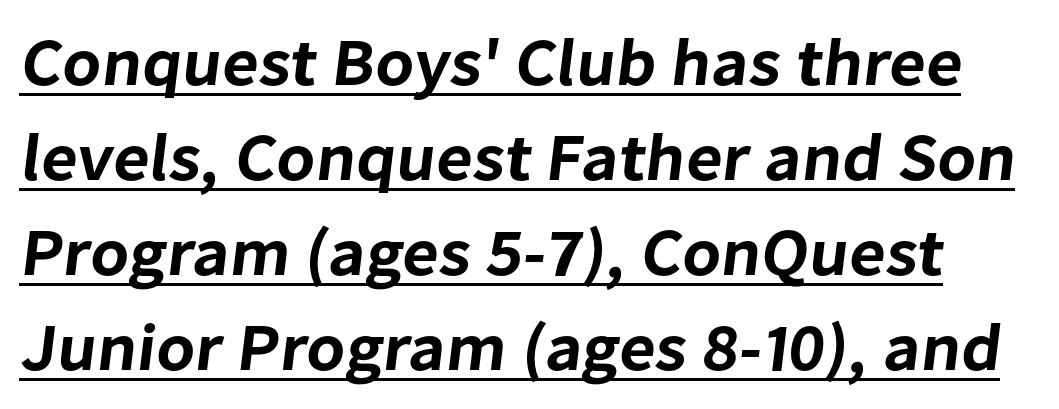
{"serif": "no", "width": "normal", "stroke_contrast": "low", "x_height": "medium", "monospaced": "no", "underline": "yes", "line_spacing": "normal", "line_spacing_ratio": 1.42, "letter_spacing": "normal", "letter_spacing_em": 0.0, "glyph_px": 67}
